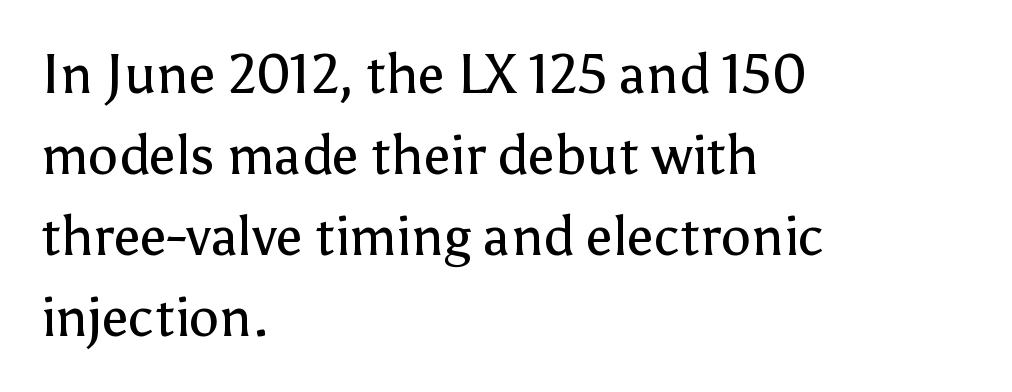
{"serif": "no", "italic": "no", "bold": "no", "weight": "regular", "width": "normal", "stroke_contrast": "low", "x_height": "medium", "monospaced": "no", "underline": "no", "align": "left", "line_spacing": "normal", "line_spacing_ratio": 1.5, "letter_spacing": "normal", "letter_spacing_em": 0.0, "glyph_px": 54}
